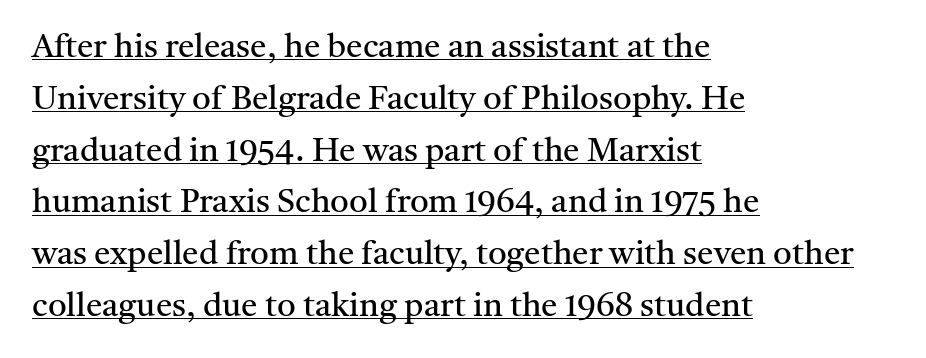
Q: Is the text bold? A: No.
Q: Is the text italic (slanted)? A: No, it is upright.
Q: Is the typeface a serif or a sans-serif typeface? A: Serif.
Q: Is the text underlined? A: Yes.
Q: How is the paragraph aligned? A: Left-aligned.
Q: Is the spacing between letters normal or unusually wide? A: Normal.
Q: Is the spacing between lines tight, normal or loose? A: Normal.
Q: Width (condensed, normal, or wide)? A: Normal.
Q: Stroke contrast? A: Medium.
Q: x-height? A: Medium.
Q: Monospaced? A: No.
